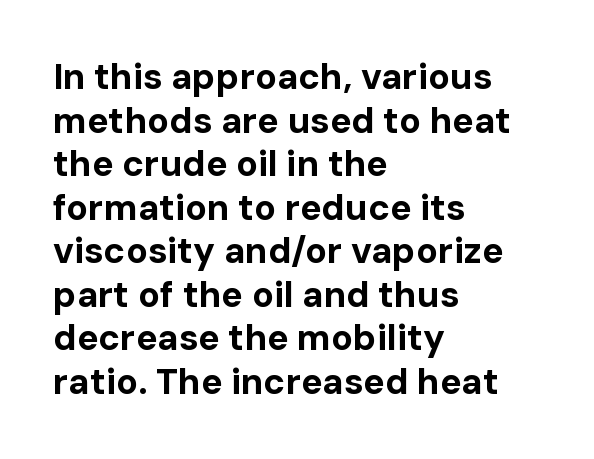
The image shows 36 px bold sans-serif type, upright; set left-aligned, line spacing 1.21x, normal letter spacing, not underlined; low stroke contrast and a medium x-height.
